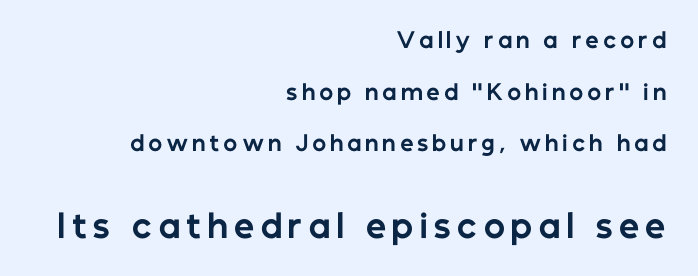
{"serif": "no", "italic": "no", "bold": "yes", "weight": "bold", "width": "normal", "stroke_contrast": "low", "x_height": "medium", "monospaced": "no", "underline": "no", "align": "right", "line_spacing": "loose", "line_spacing_ratio": 2.46, "larger_block": "second", "size_ratio": 1.52, "glyph_px": 32}
